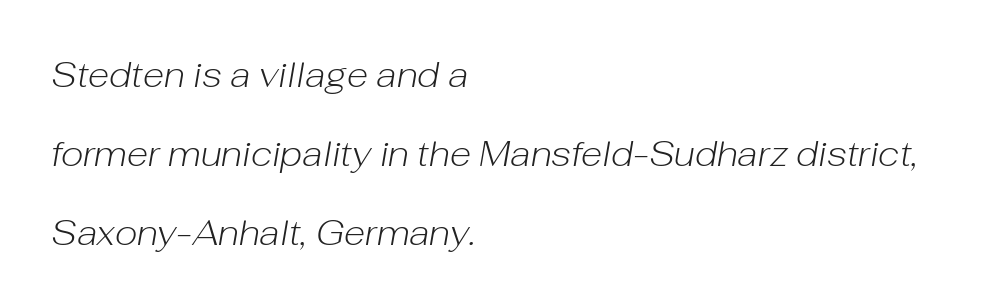
{"italic": "yes", "lean": "right", "slant_degrees": 10, "bold": "no", "weight": "light", "width": "normal", "stroke_contrast": "low", "x_height": "medium", "monospaced": "no", "underline": "no", "align": "left", "line_spacing": "loose", "line_spacing_ratio": 2.26, "letter_spacing": "normal", "letter_spacing_em": 0.0, "glyph_px": 35}
